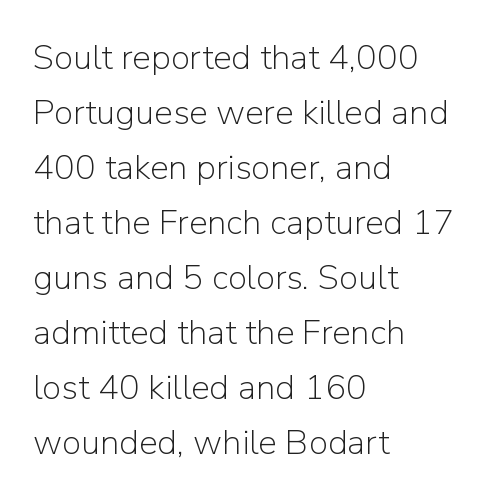
Q: Is the text bold? A: No.
Q: Is the text italic (slanted)? A: No, it is upright.
Q: Is the typeface a serif or a sans-serif typeface? A: Sans-serif.
Q: Is the text underlined? A: No.
Q: How is the paragraph aligned? A: Left-aligned.
Q: Is the spacing between letters normal or unusually wide? A: Normal.
Q: Is the spacing between lines tight, normal or loose? A: Normal.
Q: Width (condensed, normal, or wide)? A: Normal.
Q: Stroke contrast? A: Low.
Q: x-height? A: Medium.
Q: Monospaced? A: No.
